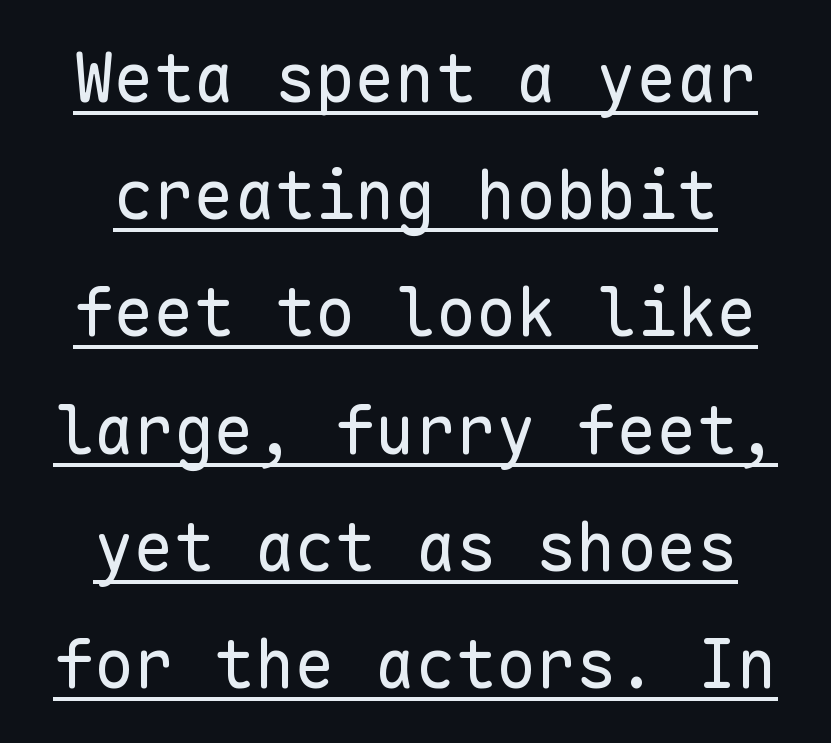
Q: Is the text bold? A: No.
Q: Is the text italic (slanted)? A: No, it is upright.
Q: Is the typeface a serif or a sans-serif typeface? A: Sans-serif.
Q: Is the text underlined? A: Yes.
Q: How is the paragraph aligned? A: Centered.
Q: Is the spacing between letters normal or unusually wide? A: Normal.
Q: Width (condensed, normal, or wide)? A: Normal.
Q: Stroke contrast? A: Low.
Q: x-height? A: Medium.
Q: Monospaced? A: Yes.
